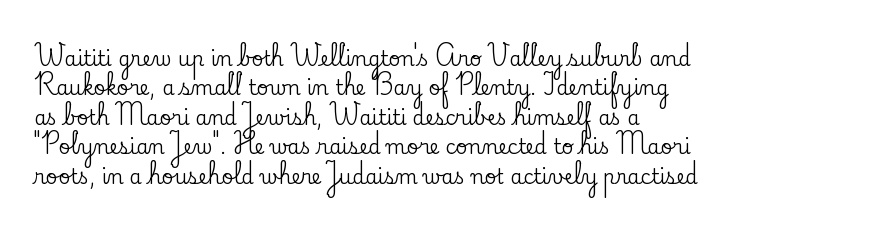
Notice how the passage keeps a crisp vertical edge on the left only. The space directly below the letters is spotless. The designer left line spacing at the default. Honestly, the letter spacing is just normal — you wouldn't notice it. Posture: vertical.
